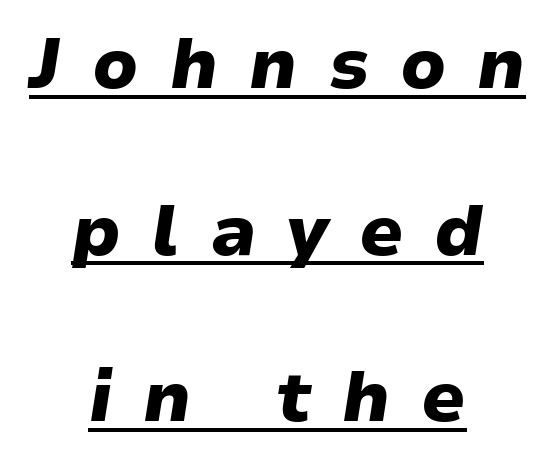
{"italic": "yes", "lean": "right", "slant_degrees": 9, "bold": "yes", "weight": "heavy", "width": "wide", "stroke_contrast": "low", "x_height": "medium", "monospaced": "no", "underline": "yes", "align": "center", "line_spacing": "loose", "line_spacing_ratio": 2.38, "letter_spacing": "wide", "letter_spacing_em": 0.44, "glyph_px": 70}
